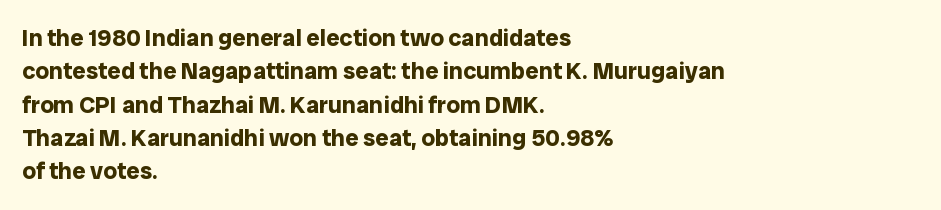
{"italic": "no", "bold": "yes", "underline": "no", "align": "left", "line_spacing": "normal", "line_spacing_ratio": 1.39, "letter_spacing": "normal", "letter_spacing_em": 0.0, "glyph_px": 24}
